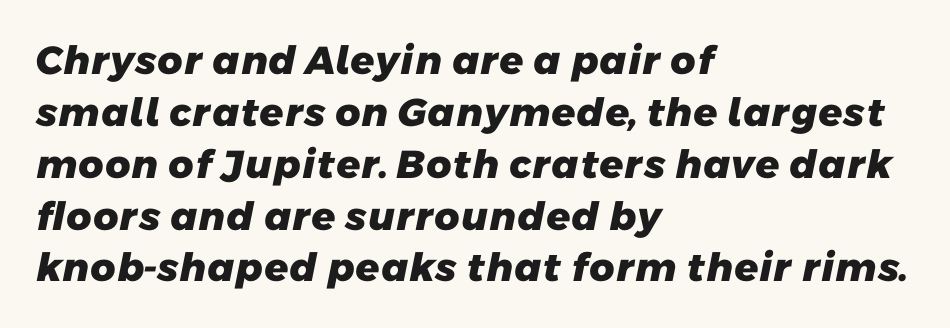
{"serif": "no", "bold": "yes", "weight": "heavy", "width": "normal", "stroke_contrast": "low", "x_height": "medium", "monospaced": "no", "underline": "no", "align": "left", "line_spacing": "normal", "line_spacing_ratio": 1.33, "letter_spacing": "normal", "letter_spacing_em": 0.0, "glyph_px": 39}
